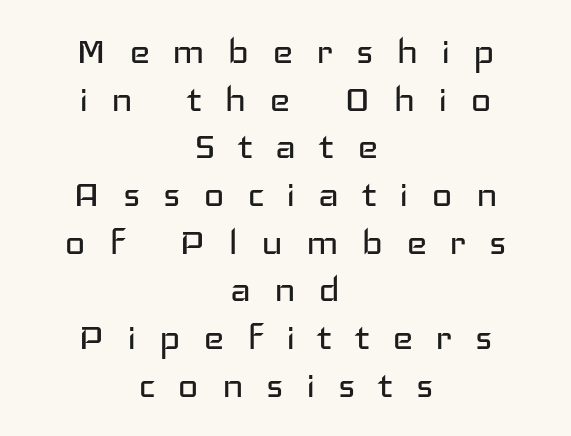
Students, observe: this is what under-led, compact text looks like. Do the characters align in a grid? No, the font is proportional. Compared with a flush-left layout, this one balances lines on the center instead. The passage shown is typeset with a sans-serif family. The letters look calm and open, with moderate or lighter stems. A roman cut, with each character standing at attention.
